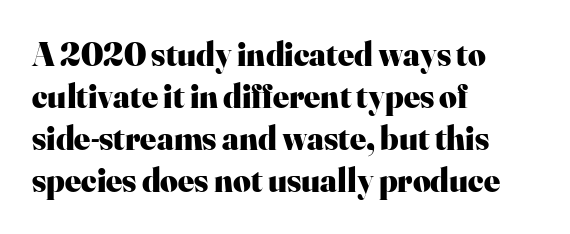
The image shows 34 px heavy serif type, upright; set left-aligned, line spacing 1.24x, normal letter spacing, not underlined; high stroke contrast and a small x-height.
